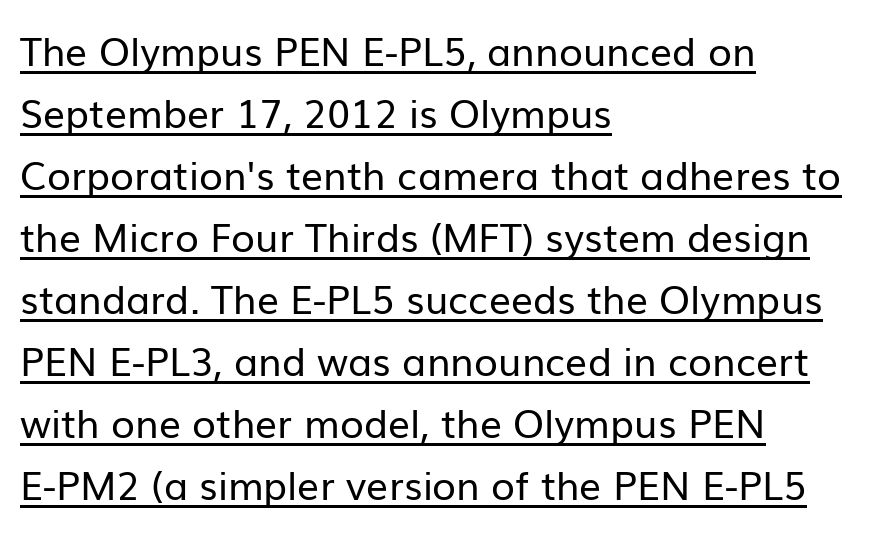
The image shows 39 px regular-weight sans-serif type, upright; set left-aligned, normal line spacing (1.59x), normal letter spacing, underlined; low stroke contrast and a medium x-height.
